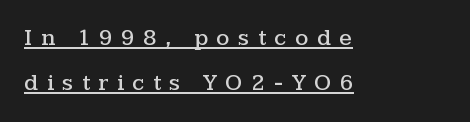
Q: Is the text italic (slanted)? A: No, it is upright.
Q: Is the text underlined? A: Yes.
Q: How is the paragraph aligned? A: Left-aligned.
Q: Is the spacing between letters normal or unusually wide? A: Unusually wide.
Q: Is the spacing between lines tight, normal or loose? A: Loose.
